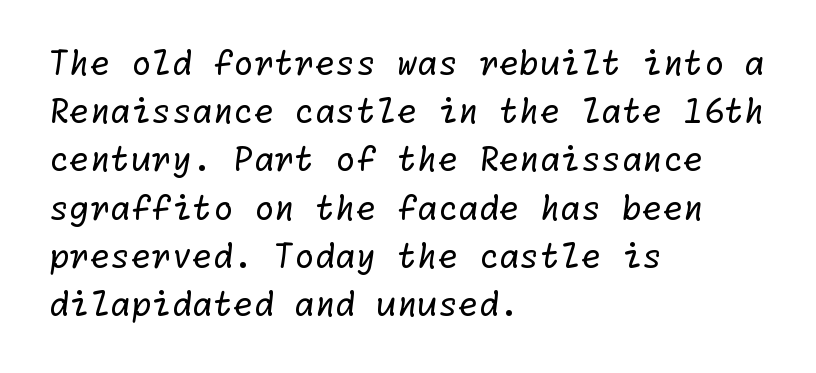
{"serif": "no", "bold": "no", "weight": "regular", "width": "normal", "stroke_contrast": "low", "x_height": "medium", "underline": "no", "align": "left", "line_spacing": "normal", "line_spacing_ratio": 1.46, "letter_spacing": "normal", "letter_spacing_em": 0.0, "glyph_px": 33}
